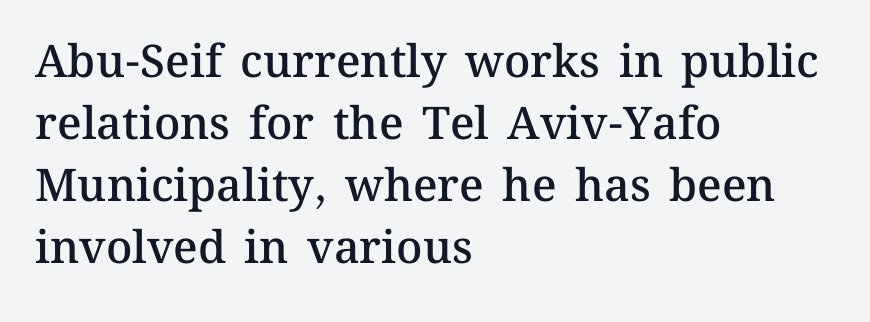
{"italic": "no", "bold": "semi", "weight": "semibold", "width": "normal", "stroke_contrast": "medium", "x_height": "medium", "monospaced": "no", "underline": "no", "align": "left", "line_spacing": "normal", "line_spacing_ratio": 1.38, "letter_spacing": "normal", "letter_spacing_em": 0.0, "glyph_px": 45}
